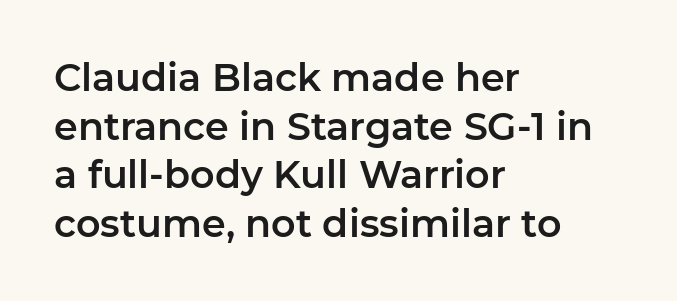
Q: Is the text italic (slanted)? A: No, it is upright.
Q: Is the typeface a serif or a sans-serif typeface? A: Sans-serif.
Q: Is the text underlined? A: No.
Q: How is the paragraph aligned? A: Left-aligned.
Q: Is the spacing between letters normal or unusually wide? A: Normal.
Q: Is the spacing between lines tight, normal or loose? A: Normal.
Q: Width (condensed, normal, or wide)? A: Normal.
Q: Stroke contrast? A: Low.
Q: x-height? A: Medium.
Q: Monospaced? A: No.
